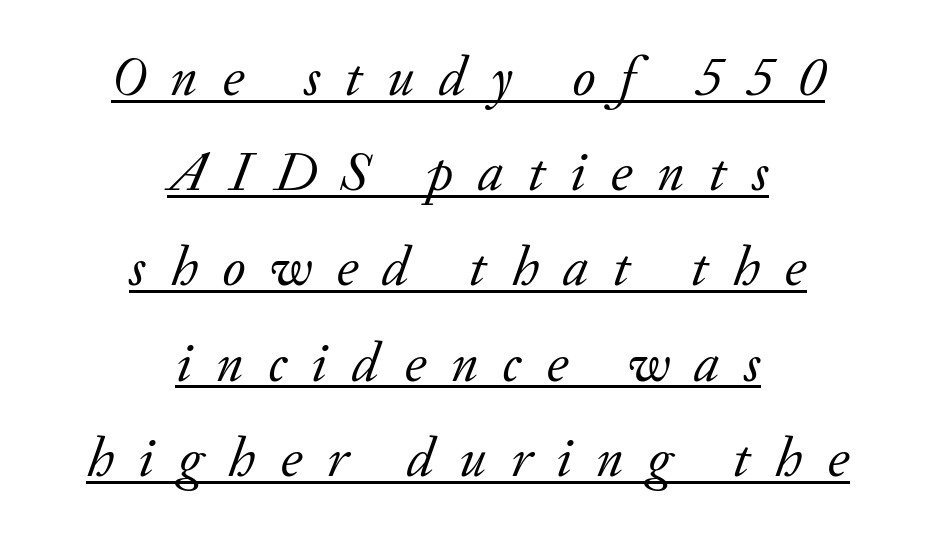
Q: Is the text bold? A: No.
Q: Is the text italic (slanted)? A: Yes, it leans right by about 20 degrees.
Q: Is the typeface a serif or a sans-serif typeface? A: Serif.
Q: Is the text underlined? A: Yes.
Q: How is the paragraph aligned? A: Centered.
Q: Is the spacing between letters normal or unusually wide? A: Unusually wide.
Q: Is the spacing between lines tight, normal or loose? A: Normal.
Q: Width (condensed, normal, or wide)? A: Normal.
Q: Stroke contrast? A: Low.
Q: x-height? A: Small.
Q: Monospaced? A: No.
